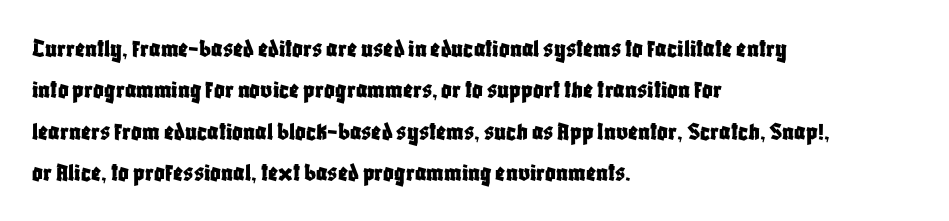
Q: Is the text italic (slanted)? A: No, it is upright.
Q: Is the text underlined? A: No.
Q: How is the paragraph aligned? A: Left-aligned.
Q: Is the spacing between letters normal or unusually wide? A: Normal.
Q: Is the spacing between lines tight, normal or loose? A: Normal.
